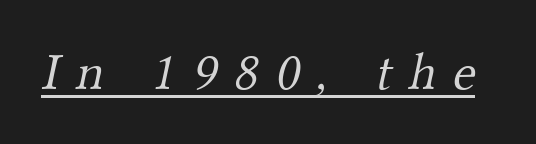
This is not heavy type; no bold has been used. This is underlined copy, the kind a proofreader might mark for attention. Note the varied advance widths — an 'i' is clearly narrower than an 'm'. Between one letter and the next there's a generous, obvious gap.
